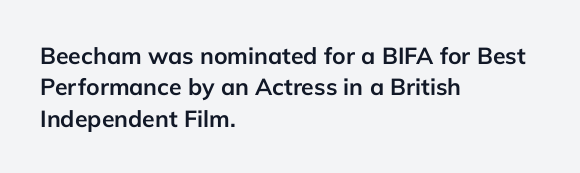
If you drew a line through each stem, it would be perfectly vertical. The face used here has the dense, thick strokes of a bold. All the whitespace from short lines collects on the right. Observe the ordinary spacing: letters are neighbours, not strangers. Rule under the text: the space is simply empty.
